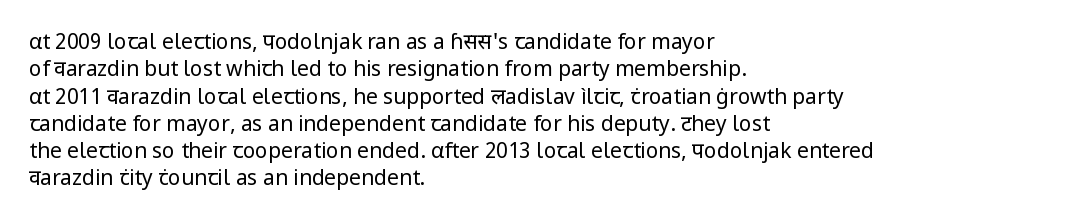
The image shows 21 px text type, upright; set left-aligned, normal line spacing (1.3x), normal letter spacing, not underlined.
